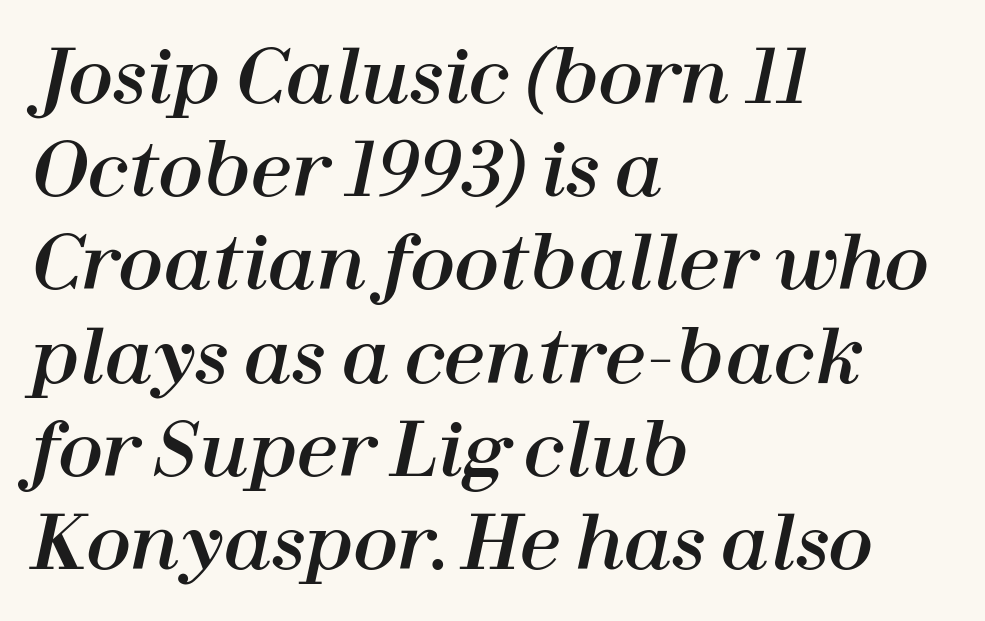
Q: Is the text italic (slanted)? A: Yes, it leans right by about 12 degrees.
Q: Is the text underlined? A: No.
Q: How is the paragraph aligned? A: Left-aligned.
Q: Is the spacing between letters normal or unusually wide? A: Normal.
Q: Is the spacing between lines tight, normal or loose? A: Normal.
Q: Width (condensed, normal, or wide)? A: Normal.
Q: Stroke contrast? A: High.
Q: x-height? A: Medium.
Q: Monospaced? A: No.
